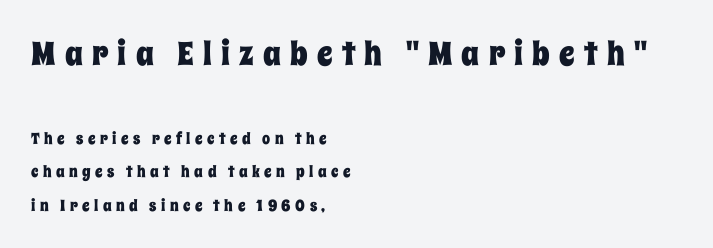
Tracking value appears strongly positive — letters spread wide. Just letters on the line, the space beneath them empty. A great deal of white space separates one row of letters from the next. The letters advance in unequal steps, a hallmark of proportional type. You get the large type first, then a drop to smaller type. The type sits square on the baseline with zero lean.
